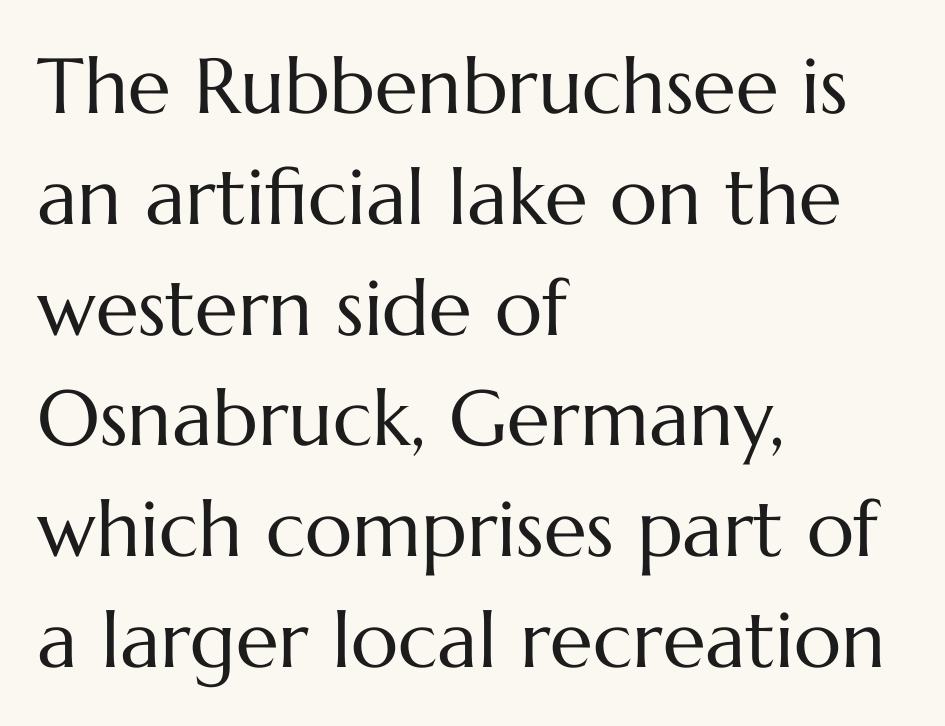
Q: Is the text bold? A: No.
Q: Is the text italic (slanted)? A: No, it is upright.
Q: Is the text underlined? A: No.
Q: How is the paragraph aligned? A: Left-aligned.
Q: Is the spacing between letters normal or unusually wide? A: Normal.
Q: Is the spacing between lines tight, normal or loose? A: Normal.
Q: Width (condensed, normal, or wide)? A: Normal.
Q: Stroke contrast? A: Medium.
Q: x-height? A: Medium.
Q: Monospaced? A: No.
